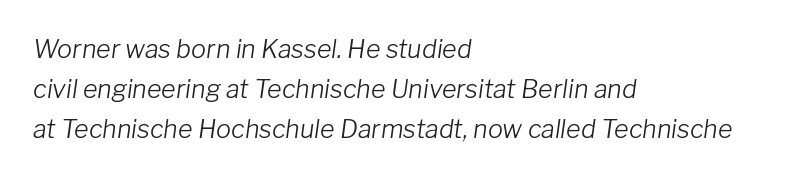
Line beginnings align vertically; line endings do not. The designer left line spacing at the default. In terms of posture, this sample is oblique. Clear beneath every line of the passage.
